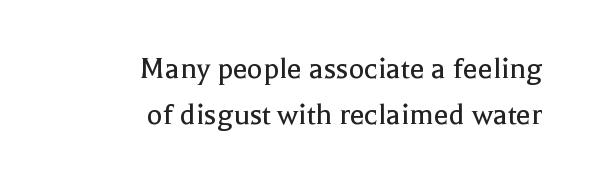
Q: Is the text bold? A: No.
Q: Is the text italic (slanted)? A: No, it is upright.
Q: Is the typeface a serif or a sans-serif typeface? A: Serif.
Q: Is the text underlined? A: No.
Q: How is the paragraph aligned? A: Right-aligned.
Q: Is the spacing between letters normal or unusually wide? A: Normal.
Q: Is the spacing between lines tight, normal or loose? A: Normal.
Q: Width (condensed, normal, or wide)? A: Normal.
Q: x-height? A: Medium.
Q: Monospaced? A: No.
